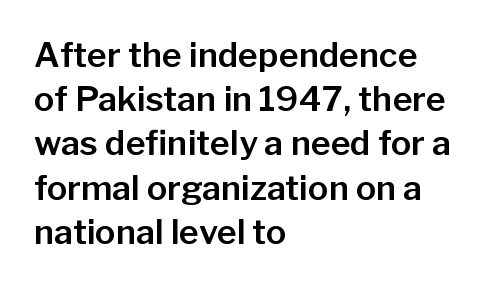
{"serif": "no", "italic": "no", "width": "normal", "stroke_contrast": "low", "x_height": "medium", "monospaced": "no", "underline": "no", "align": "left", "line_spacing": "normal", "line_spacing_ratio": 1.3, "letter_spacing": "normal", "letter_spacing_em": 0.0, "glyph_px": 34}
